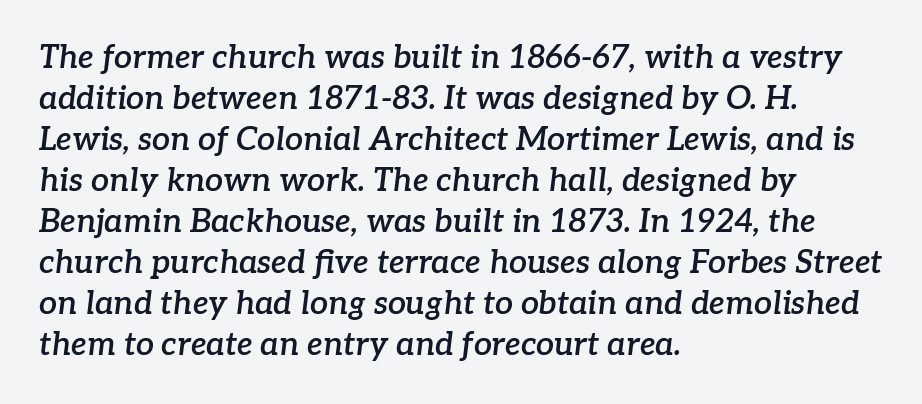
Honestly, there is no underline to notice here at all. Successive baselines arrive at the customary interval. The whole block is typeset with a tilt. Think of a printed novel: that variable character pitch is what you see here. Each word holds together tightly as a unit, with standard inter-letter gaps. Look at the stroke-to-counter ratio: somewhat heavy, a semibold.
